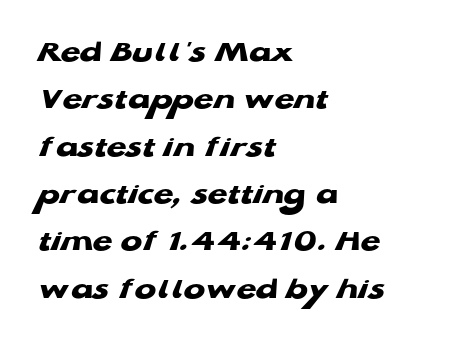
{"serif": "no", "bold": "yes", "weight": "heavy", "width": "wide", "stroke_contrast": "low", "x_height": "medium", "monospaced": "no", "underline": "no", "align": "left", "line_spacing": "normal", "line_spacing_ratio": 1.48, "letter_spacing": "normal", "letter_spacing_em": 0.0, "glyph_px": 32}
